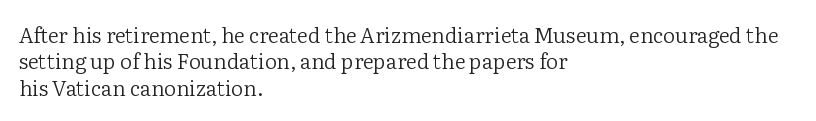
The image shows 21 px text type, upright; set left-aligned, normal line spacing (1.26x), normal letter spacing, not underlined.
